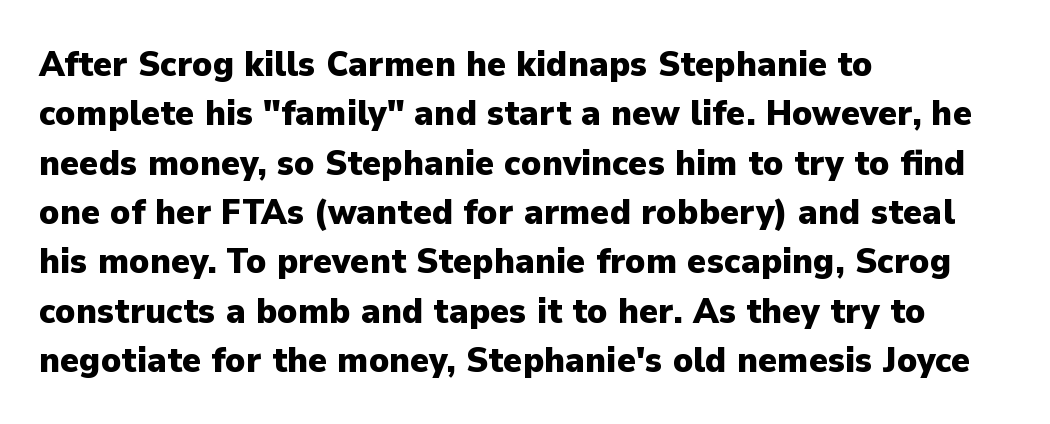
Q: Is the text bold? A: Yes.
Q: Is the text italic (slanted)? A: No, it is upright.
Q: Is the typeface a serif or a sans-serif typeface? A: Sans-serif.
Q: Is the text underlined? A: No.
Q: How is the paragraph aligned? A: Left-aligned.
Q: Is the spacing between letters normal or unusually wide? A: Normal.
Q: Is the spacing between lines tight, normal or loose? A: Normal.
Q: Width (condensed, normal, or wide)? A: Normal.
Q: Stroke contrast? A: Low.
Q: x-height? A: Medium.
Q: Monospaced? A: No.
